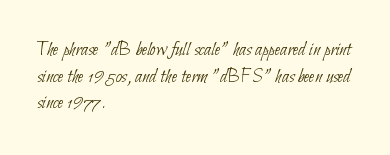
Q: Is the text bold? A: No.
Q: Is the text underlined? A: No.
Q: How is the paragraph aligned? A: Left-aligned.
Q: Is the spacing between letters normal or unusually wide? A: Normal.
Q: Is the spacing between lines tight, normal or loose? A: Normal.
